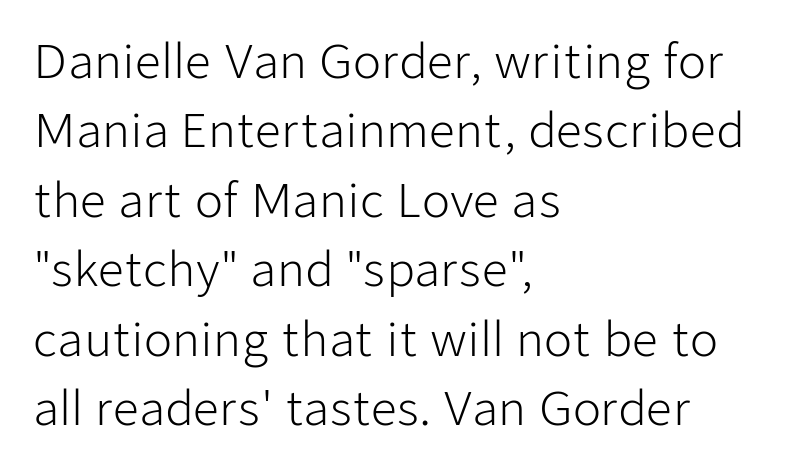
The image shows 46 px light sans-serif type, upright; set left-aligned, normal line spacing (1.51x), normal letter spacing, not underlined; low stroke contrast and a medium x-height.
